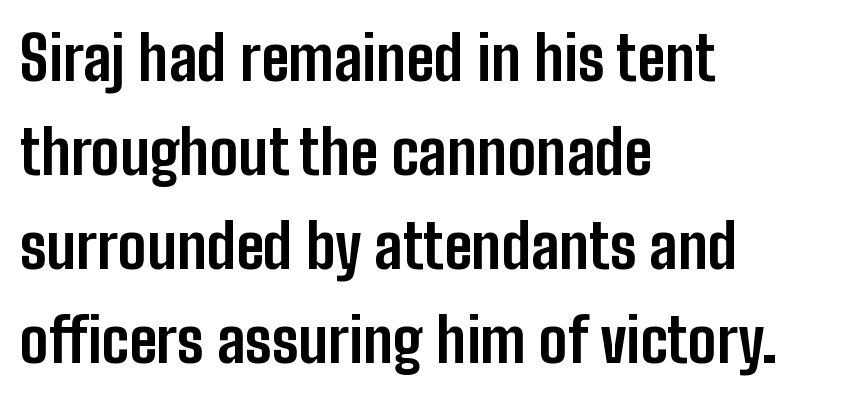
Q: Is the text bold? A: Yes.
Q: Is the text italic (slanted)? A: No, it is upright.
Q: Is the typeface a serif or a sans-serif typeface? A: Sans-serif.
Q: Is the text underlined? A: No.
Q: How is the paragraph aligned? A: Left-aligned.
Q: Is the spacing between letters normal or unusually wide? A: Normal.
Q: Is the spacing between lines tight, normal or loose? A: Normal.
Q: Width (condensed, normal, or wide)? A: Condensed.
Q: Stroke contrast? A: Low.
Q: x-height? A: Medium.
Q: Monospaced? A: No.
